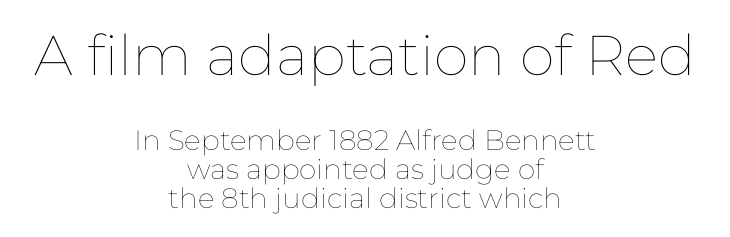
You could barely slide anything between these rows. A typesetter would call this proportional, since set widths differ per character. Caption: face not bold, strokes unweighted. Tracking here is standard; glyphs follow each other at the usual distance.
